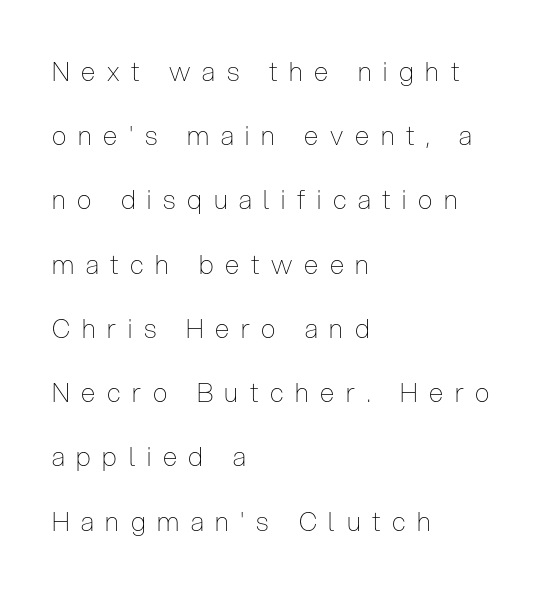
Q: Is the text bold? A: No.
Q: Is the text italic (slanted)? A: No, it is upright.
Q: Is the text underlined? A: No.
Q: How is the paragraph aligned? A: Left-aligned.
Q: Is the spacing between letters normal or unusually wide? A: Unusually wide.
Q: Is the spacing between lines tight, normal or loose? A: Loose.
